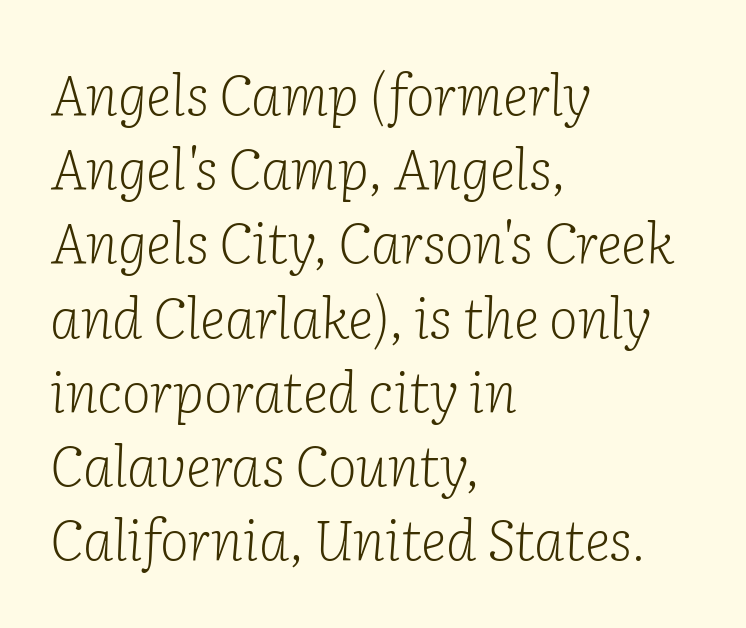
{"serif": "yes", "italic": "yes", "lean": "right", "slant_degrees": 2, "bold": "no", "weight": "light", "width": "normal", "stroke_contrast": "low", "x_height": "medium", "monospaced": "no", "underline": "no", "align": "left", "line_spacing": "normal", "line_spacing_ratio": 1.35, "letter_spacing": "normal", "letter_spacing_em": 0.0, "glyph_px": 55}
